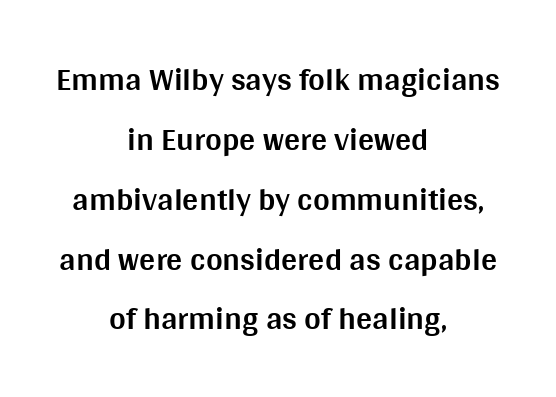
Heavy-handed strokes throughout: this text is bold. Every stem runs plumb, perpendicular to the baseline. Here the glyphs are tracked normally, forming tight word shapes. In terms of letterform style, serifs are entirely absent.
